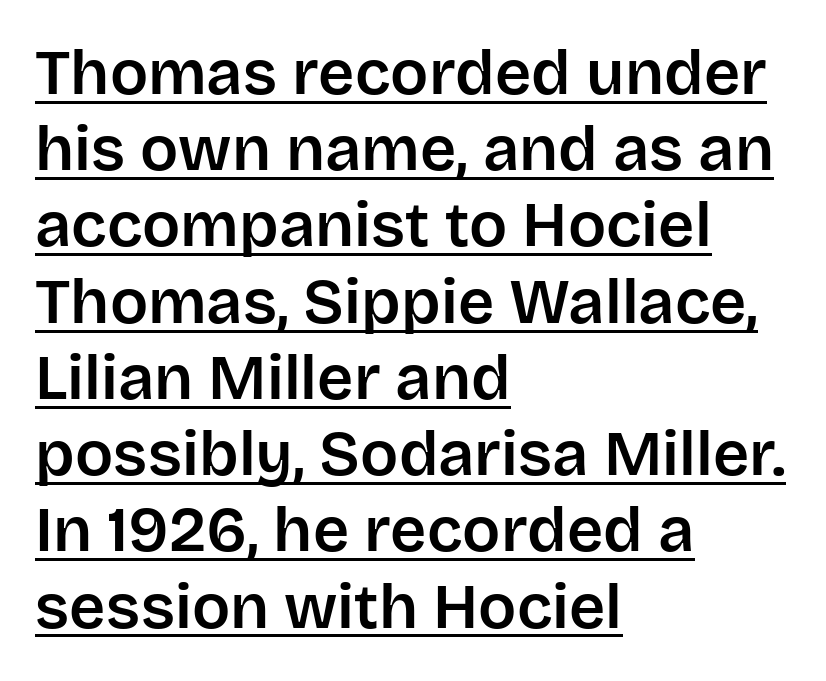
A classic flush-left, rag-right setting is used for this passage. The specimen reads as upright at a glance. Each letter's strokes conclude bluntly, with no projecting serifs. This sample has the flowing, uneven cadence of proportional lettering. The rendering uses the underline text-decoration.
